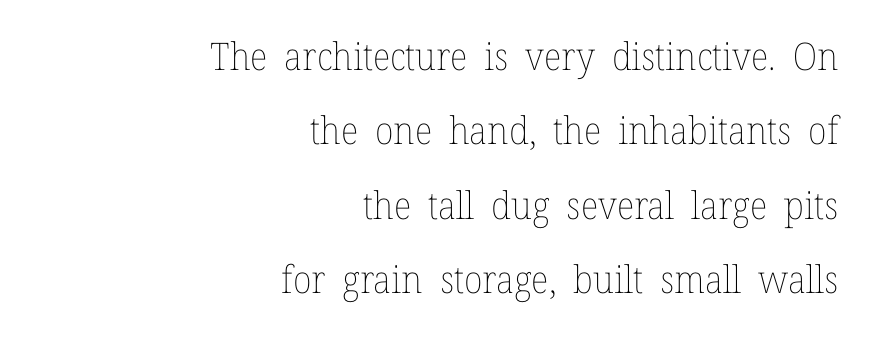
Notice how the stems are strictly vertical — no italics here. What stands out about the letter spacing? Nothing — it is the standard amount. The lines in this sample share a right terminus and differ only in where they begin. A typesetter would call this proportional, since set widths differ per character. Vertical spacing — loose.
